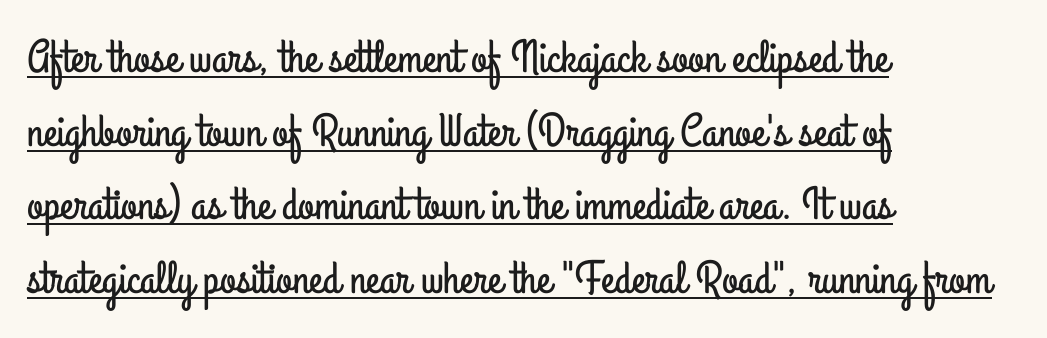
{"serif": "no", "italic": "no", "width": "condensed", "stroke_contrast": "low", "x_height": "small", "monospaced": "no", "underline": "yes", "align": "left", "line_spacing": "normal", "line_spacing_ratio": 1.6, "letter_spacing": "normal", "letter_spacing_em": 0.0, "glyph_px": 46}
